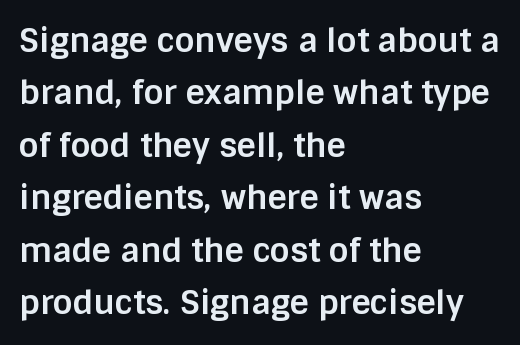
Q: Is the text bold? A: Yes.
Q: Is the text italic (slanted)? A: No, it is upright.
Q: Is the typeface a serif or a sans-serif typeface? A: Sans-serif.
Q: Is the text underlined? A: No.
Q: How is the paragraph aligned? A: Left-aligned.
Q: Is the spacing between letters normal or unusually wide? A: Normal.
Q: Is the spacing between lines tight, normal or loose? A: Normal.
Q: Width (condensed, normal, or wide)? A: Normal.
Q: Stroke contrast? A: Low.
Q: x-height? A: Large.
Q: Monospaced? A: No.
